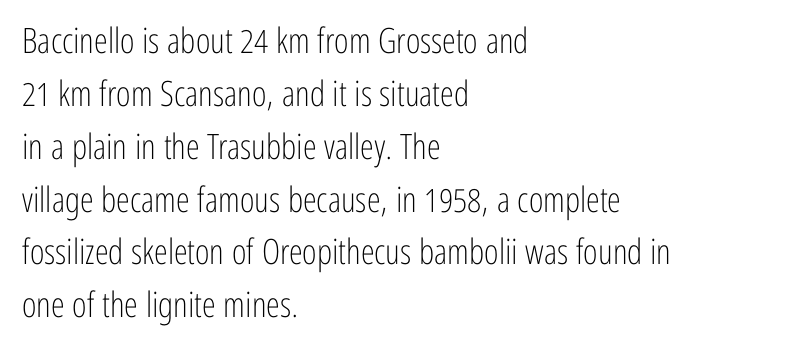
{"serif": "no", "italic": "no", "bold": "no", "weight": "light", "width": "condensed", "stroke_contrast": "low", "x_height": "medium", "monospaced": "no", "underline": "no", "align": "left", "line_spacing": "normal", "line_spacing_ratio": 1.51, "letter_spacing": "normal", "letter_spacing_em": 0.0, "glyph_px": 35}
